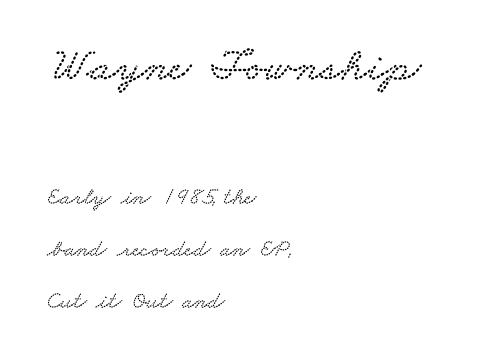
The image shows 47 px wide serif type; set left-aligned, loose line spacing (2.17x), normal letter spacing, not underlined; the first (top) block is 1.96x larger; low stroke contrast and a small x-height.
